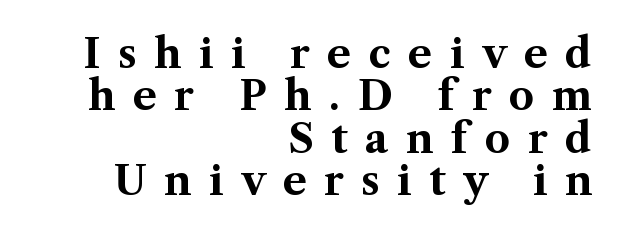
The lettering stays uniformly vertical, giving the passage a roman look. The passage shown is typed in a proportional face where columns would drift. These words are printed bold, with thick strokes throughout. Short note: letters widely spaced. Visually the block forms a straight wall on the right and a jagged coastline on the left. The rendering shows small feet on the letterforms — a serif design.
